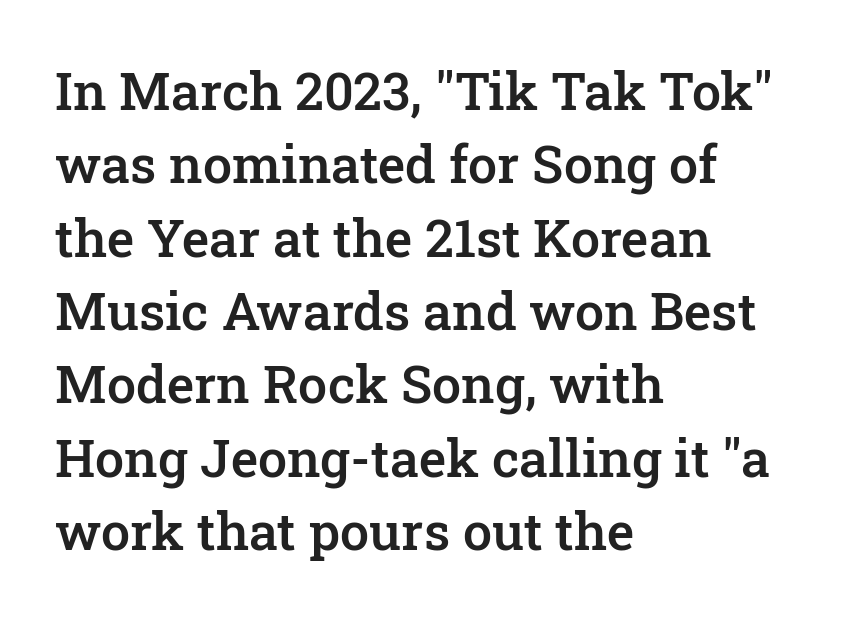
Q: Is the text bold? A: Semi-bold.
Q: Is the text italic (slanted)? A: No, it is upright.
Q: Is the typeface a serif or a sans-serif typeface? A: Serif.
Q: Is the text underlined? A: No.
Q: How is the paragraph aligned? A: Left-aligned.
Q: Is the spacing between letters normal or unusually wide? A: Normal.
Q: Is the spacing between lines tight, normal or loose? A: Normal.
Q: Width (condensed, normal, or wide)? A: Normal.
Q: Stroke contrast? A: Low.
Q: x-height? A: Medium.
Q: Monospaced? A: No.
